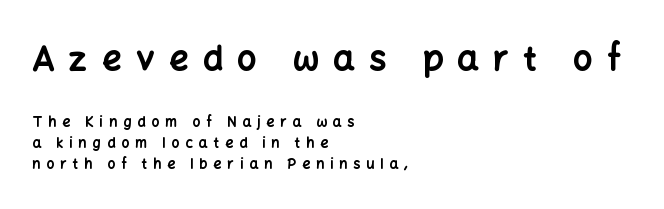
This is the regular roman posture of the typeface. Layout note: lines flush left. Interline gaps are of average width in this sample. Loose tracking; the words dissolve into strings of separated letters. Think of a printed novel: that variable character pitch is what you see here.
